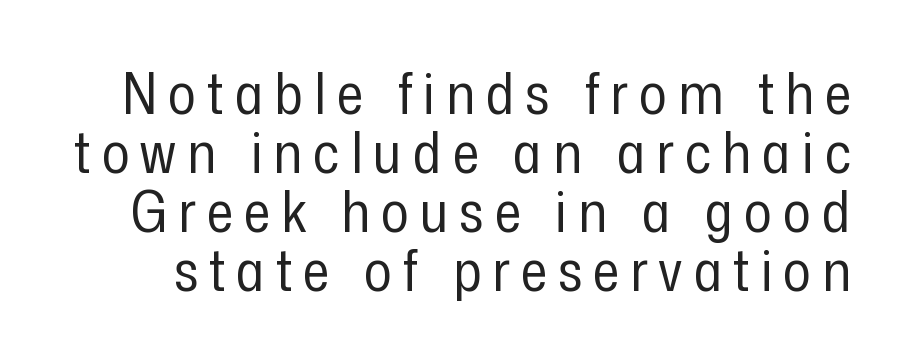
Just letters on the line, the space beneath them empty. The typesetting does not lean heavy: it is not bold. In terms of posture, this sample is upright. The glyphs in this specimen are sans serif. Character widths vary here, with narrow letters taking less room than wide ones.
